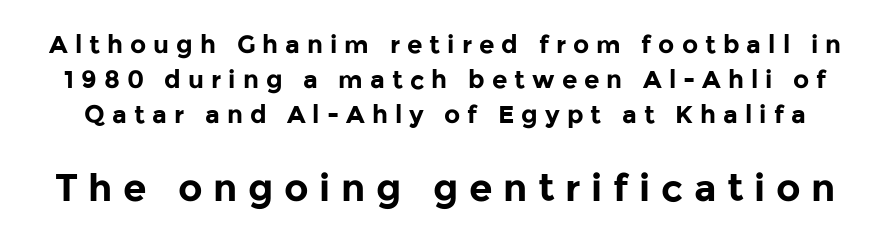
The space beneath each line is pristine and unruled. Nothing sits at the stroke ends, so this counts as sans-serif. These lines have a slow, spaced-out rhythm from letter to letter. How would I describe the line gaps? Plain and ordinary.
